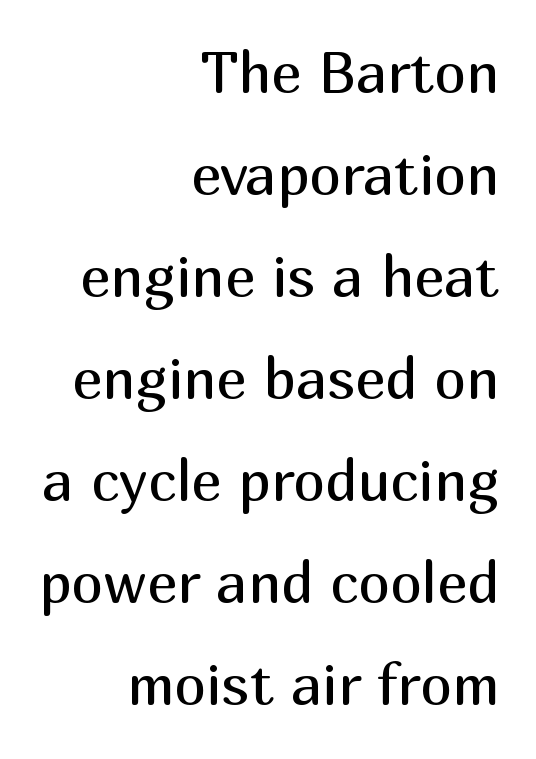
{"serif": "no", "italic": "no", "bold": "no", "weight": "regular", "width": "normal", "stroke_contrast": "medium", "x_height": "medium", "monospaced": "no", "underline": "no", "align": "right", "line_spacing_ratio": 1.79, "letter_spacing": "normal", "letter_spacing_em": 0.0, "glyph_px": 57}
